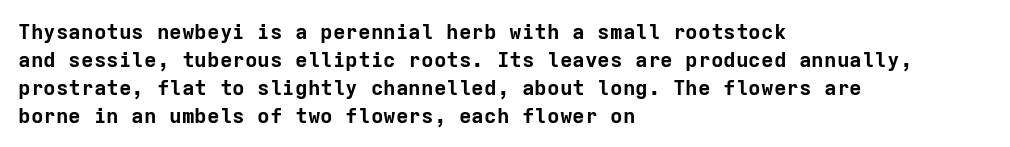
Style check: upright. Reading down the block, your eye returns to a fixed left position each line. This rendering leaves character spacing at its baseline value. Check under the words: just untouched page.
